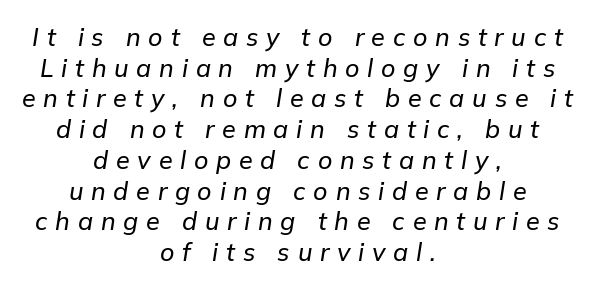
Anything drawn beneath the words? Only blank space. The type is letterspaced generously, with wide tracking. Where is the straight margin? There isn't one; the lines are centered. Posture: slanted.
